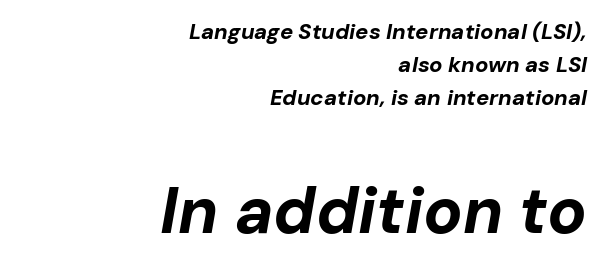
Q: Is the text bold? A: Yes.
Q: Is the text italic (slanted)? A: Yes, it leans right by about 10 degrees.
Q: Is the text underlined? A: No.
Q: How is the paragraph aligned? A: Right-aligned.
Q: Is the spacing between letters normal or unusually wide? A: Normal.
Q: Is the spacing between lines tight, normal or loose? A: Normal.
Q: Which block of text is set in a larger size, the first (top) or the second (bottom)? A: The second (bottom) one.
Q: Width (condensed, normal, or wide)? A: Normal.
Q: Stroke contrast? A: Low.
Q: x-height? A: Medium.
Q: Monospaced? A: No.
